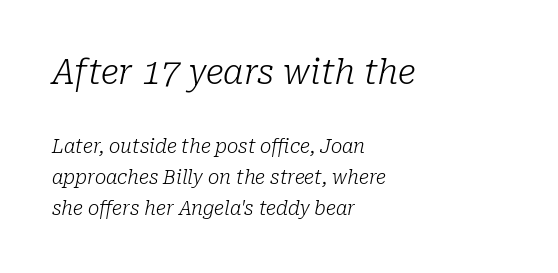
{"serif": "yes", "italic": "yes", "lean": "right", "slant_degrees": 10, "bold": "no", "weight": "light", "width": "normal", "stroke_contrast": "low", "x_height": "medium", "monospaced": "no", "underline": "no", "align": "left", "line_spacing": "normal", "line_spacing_ratio": 1.64, "letter_spacing": "normal", "letter_spacing_em": 0.0, "larger_block": "first", "size_ratio": 1.79, "glyph_px": 34}
